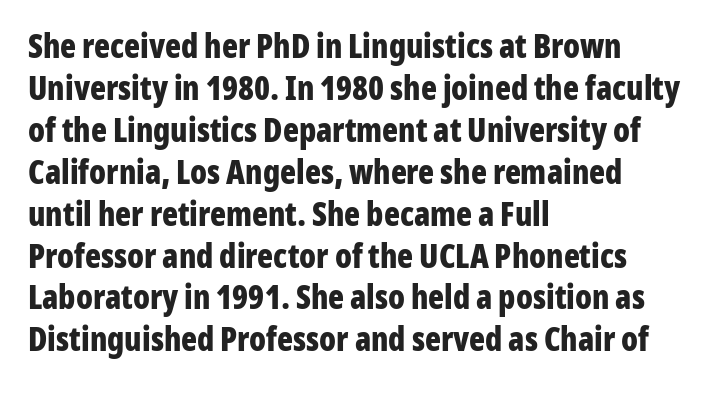
The image shows 33 px bold, condensed sans-serif type, upright; set left-aligned, normal line spacing (1.27x), normal letter spacing, not underlined; low stroke contrast and a medium x-height.
